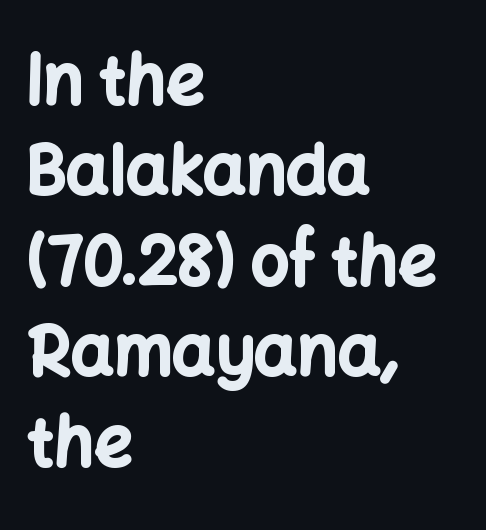
Q: Is the text bold? A: Yes.
Q: Is the text italic (slanted)? A: No, it is upright.
Q: Is the typeface a serif or a sans-serif typeface? A: Sans-serif.
Q: Is the text underlined? A: No.
Q: How is the paragraph aligned? A: Left-aligned.
Q: Is the spacing between letters normal or unusually wide? A: Normal.
Q: Is the spacing between lines tight, normal or loose? A: Normal.
Q: Width (condensed, normal, or wide)? A: Normal.
Q: Stroke contrast? A: Low.
Q: x-height? A: Medium.
Q: Monospaced? A: No.
